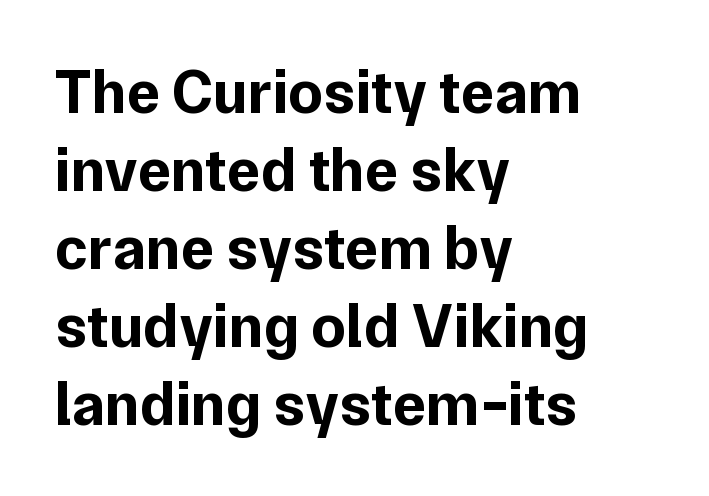
{"serif": "no", "italic": "no", "bold": "yes", "weight": "bold", "width": "normal", "stroke_contrast": "low", "x_height": "medium", "monospaced": "no", "underline": "no", "align": "left", "line_spacing": "normal", "line_spacing_ratio": 1.26, "letter_spacing": "normal", "letter_spacing_em": 0.0, "glyph_px": 62}
